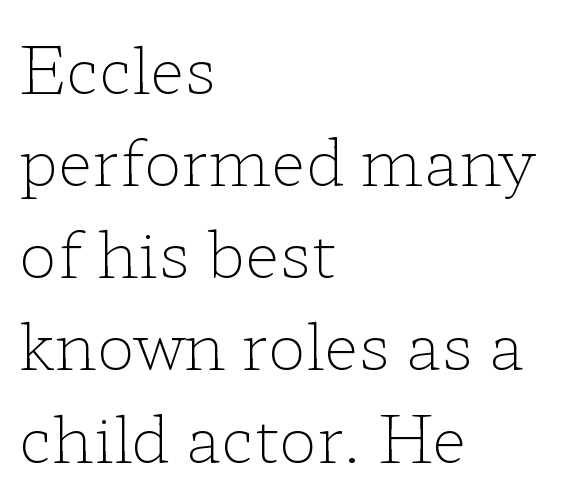
The font is comparable to plain body text, perhaps lighter. This rendering employs a face with finishing strokes, i.e., a serif. Posture: vertical. Each letter keeps its own natural width here, so spacing adapts to shape. The type is set solid horizontally, with unmodified tracking. The passage shown is not underscored anywhere.
